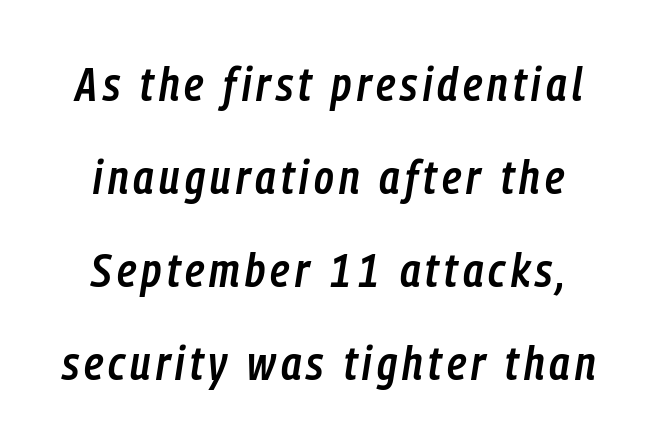
Italic? Definitely — the glyphs are oblique. Words float on clear page, feet unadorned. The letters are semibold — heavier than regular but short of a full bold. This sample trades compactness for vertical openness between lines. Spacing verdict: proportional, widths tailored to each character.
